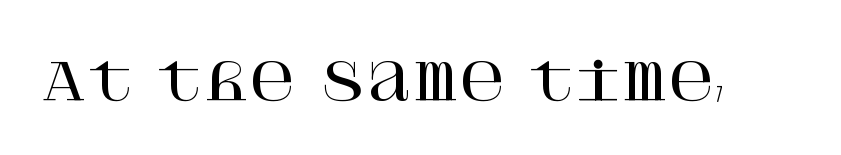
Students, note that the glyphs here touch the page at normal intervals. The designer went with a serif here, giving each stem small feet. Ascenders rise straight up at ninety degrees. The words here are not underlined.
